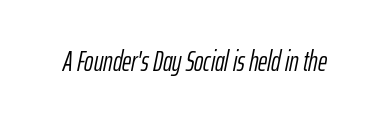
{"italic": "yes", "lean": "right", "slant_degrees": 12, "bold": "no", "weight": "light", "width": "condensed", "stroke_contrast": "low", "x_height": "medium", "monospaced": "no", "underline": "no", "letter_spacing": "normal", "letter_spacing_em": 0.0, "glyph_px": 28}
